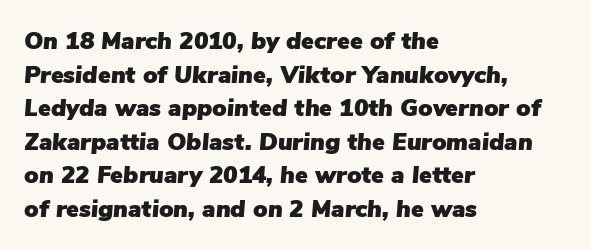
Bare-footed words on every line. If you measured baseline to baseline, you'd find a middling distance. The passage shown has conventional tracking throughout. Teacher's note: observe the even left margin — that is flush-left alignment. The glyphs look as if they've been sheared to an angle.
